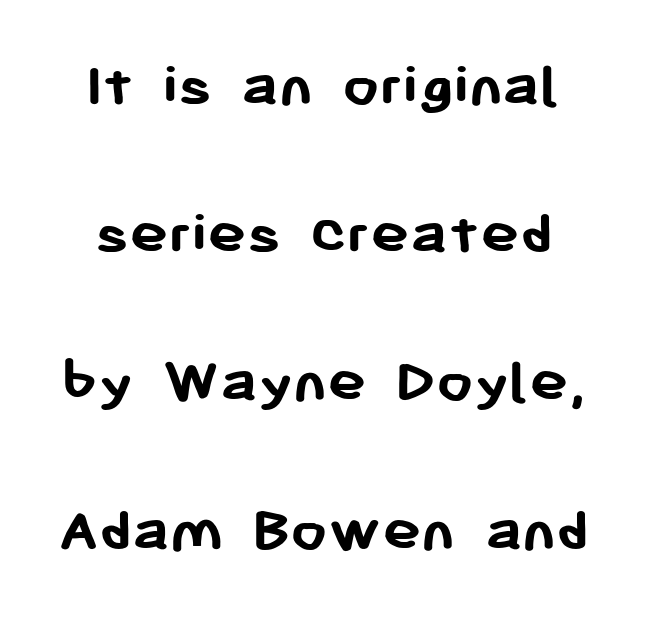
{"serif": "no", "italic": "no", "bold": "yes", "weight": "semibold", "width": "normal", "stroke_contrast": "low", "x_height": "medium", "monospaced": "no", "underline": "no", "line_spacing": "loose", "line_spacing_ratio": 2.28, "letter_spacing": "normal", "letter_spacing_em": 0.0, "glyph_px": 65}
